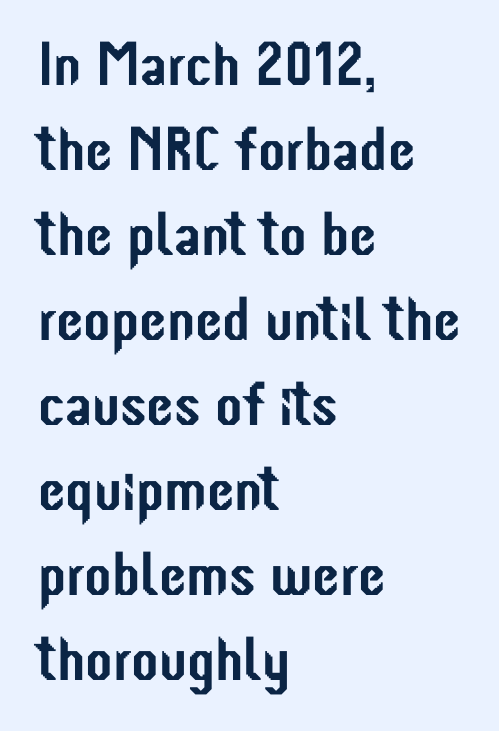
The image shows 62 px condensed sans-serif type, upright; set left-aligned, normal line spacing (1.37x), normal letter spacing, not underlined; low stroke contrast and a medium x-height.
